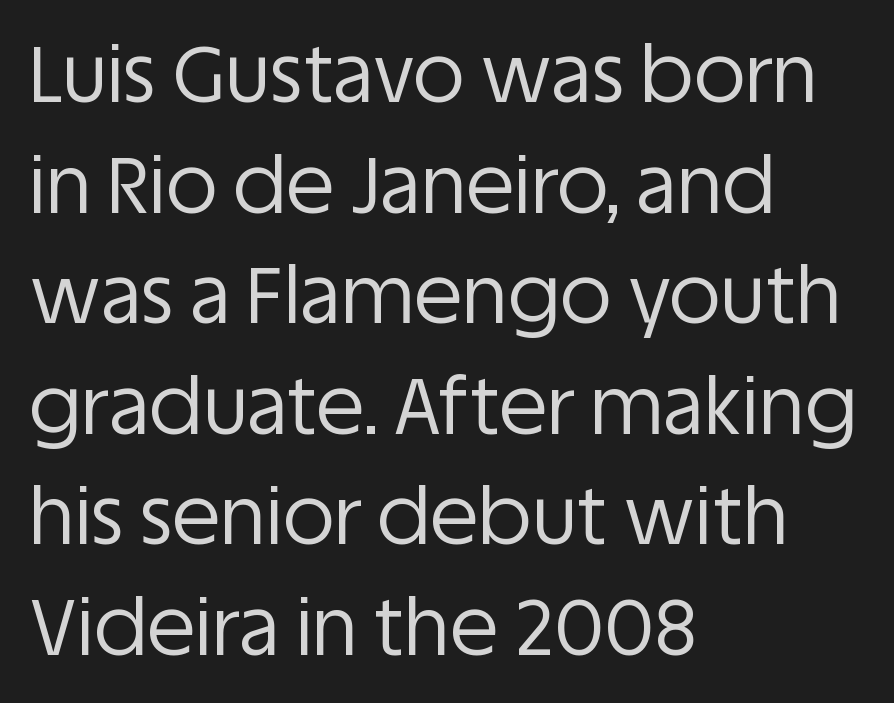
Q: Is the text bold? A: No.
Q: Is the text italic (slanted)? A: No, it is upright.
Q: Is the typeface a serif or a sans-serif typeface? A: Sans-serif.
Q: Is the text underlined? A: No.
Q: How is the paragraph aligned? A: Left-aligned.
Q: Is the spacing between letters normal or unusually wide? A: Normal.
Q: Is the spacing between lines tight, normal or loose? A: Normal.
Q: Width (condensed, normal, or wide)? A: Normal.
Q: Stroke contrast? A: Low.
Q: x-height? A: Large.
Q: Monospaced? A: No.
